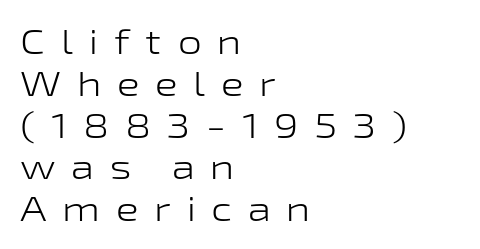
The image shows 34 px light, wide sans-serif type, upright; set left-aligned, line spacing 1.23x, unusually wide letter spacing (+0.46 em), not underlined; low stroke contrast and a medium x-height.
